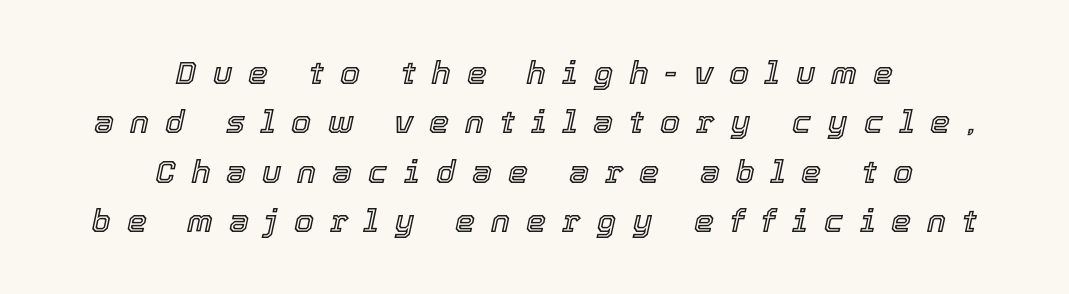
Q: Is the text italic (slanted)? A: Yes, it leans right by about 12 degrees.
Q: Is the text underlined? A: No.
Q: How is the paragraph aligned? A: Centered.
Q: Is the spacing between letters normal or unusually wide? A: Unusually wide.
Q: Is the spacing between lines tight, normal or loose? A: Normal.
Q: Width (condensed, normal, or wide)? A: Normal.
Q: x-height? A: Medium.
Q: Monospaced? A: No.
